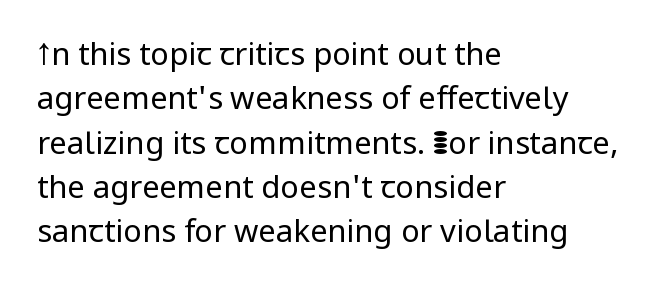
{"serif": "no", "italic": "no", "bold": "no", "weight": "regular", "width": "normal", "stroke_contrast": "low", "x_height": "medium", "monospaced": "no", "underline": "no", "align": "left", "line_spacing": "normal", "line_spacing_ratio": 1.43, "letter_spacing": "normal", "letter_spacing_em": 0.0, "glyph_px": 31}
